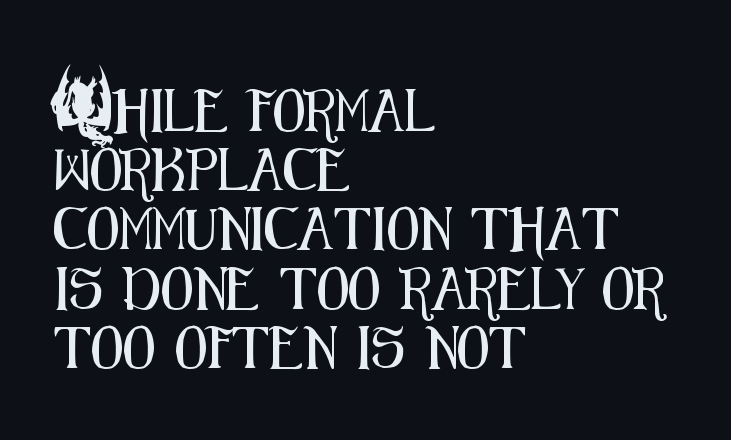
Q: Is the text italic (slanted)? A: No, it is upright.
Q: Is the typeface a serif or a sans-serif typeface? A: Sans-serif.
Q: Is the text underlined? A: No.
Q: How is the paragraph aligned? A: Left-aligned.
Q: Is the spacing between letters normal or unusually wide? A: Normal.
Q: Is the spacing between lines tight, normal or loose? A: Normal.
Q: Width (condensed, normal, or wide)? A: Condensed.
Q: Stroke contrast? A: Medium.
Q: x-height? A: Small.
Q: Monospaced? A: No.
